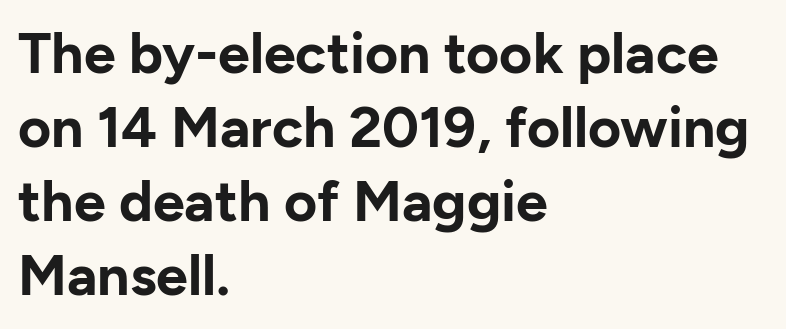
The image shows 57 px bold sans-serif type, upright; set left-aligned, normal line spacing (1.3x), normal letter spacing, not underlined; low stroke contrast and a medium x-height.
